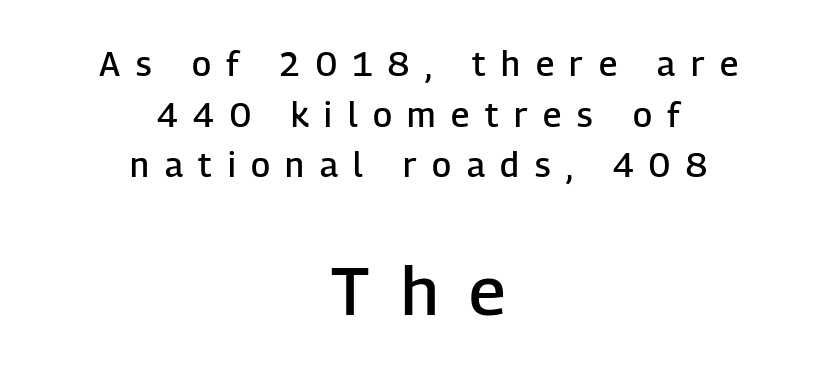
{"serif": "no", "italic": "no", "bold": "semi", "weight": "semibold", "width": "normal", "stroke_contrast": "low", "x_height": "medium", "monospaced": "no", "underline": "no", "align": "center", "line_spacing": "normal", "line_spacing_ratio": 1.49, "letter_spacing": "wide", "letter_spacing_em": 0.46, "larger_block": "second", "size_ratio": 2.0, "glyph_px": 68}
